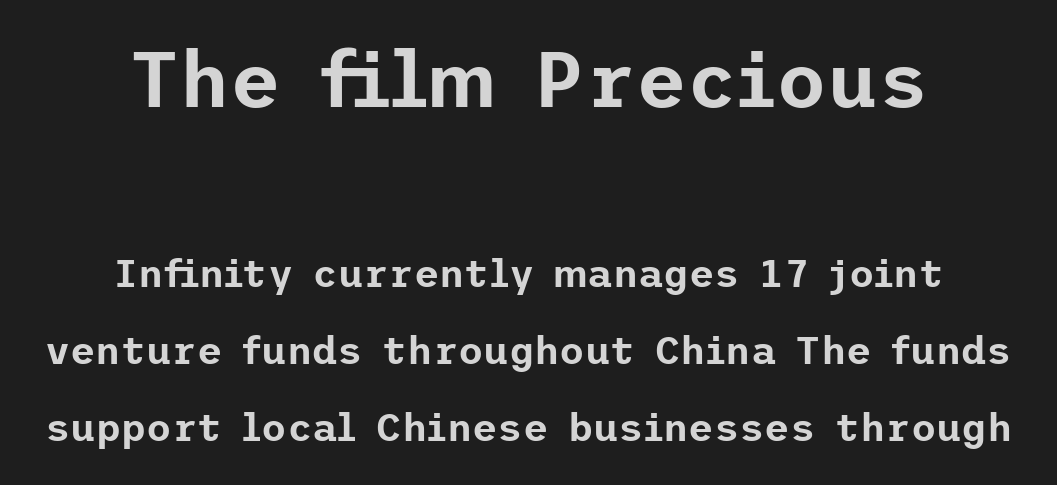
{"serif": "no", "italic": "no", "width": "normal", "stroke_contrast": "low", "x_height": "medium", "underline": "no", "align": "center", "line_spacing": "loose", "line_spacing_ratio": 1.97, "letter_spacing": "normal", "letter_spacing_em": 0.0, "larger_block": "first", "size_ratio": 2.0, "glyph_px": 78}
